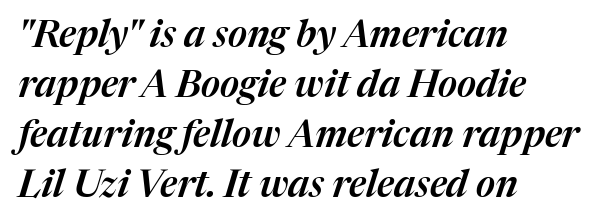
{"italic": "yes", "lean": "right", "slant_degrees": 17, "width": "normal", "stroke_contrast": "medium", "x_height": "medium", "monospaced": "no", "underline": "no", "align": "left", "line_spacing": "normal", "line_spacing_ratio": 1.35, "letter_spacing": "normal", "letter_spacing_em": 0.0, "glyph_px": 37}
